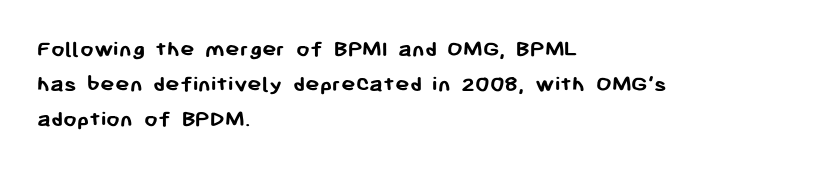
{"italic": "no", "bold": "yes", "underline": "no", "align": "left", "line_spacing": "normal", "line_spacing_ratio": 1.45, "letter_spacing": "normal", "letter_spacing_em": 0.0, "glyph_px": 24}
